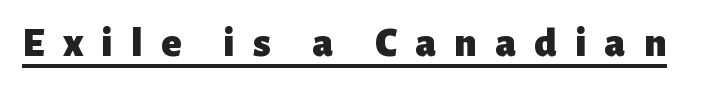
The image shows 42 px heavy sans-serif type, upright; set unusually wide letter spacing (+0.43 em), underlined; low stroke contrast and a medium x-height.
